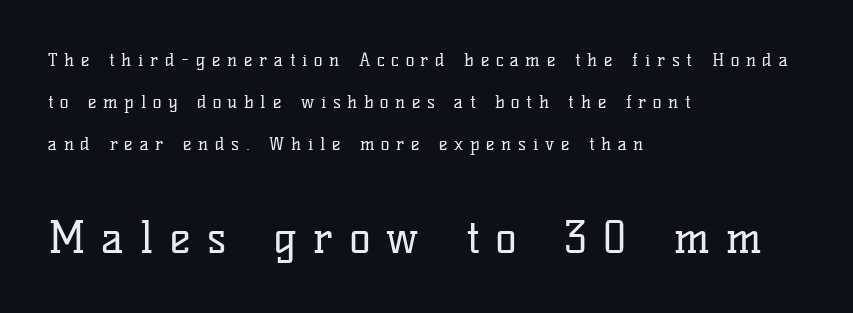
Q: Is the text bold? A: No.
Q: Is the text italic (slanted)? A: No, it is upright.
Q: Is the typeface a serif or a sans-serif typeface? A: Serif.
Q: Is the text underlined? A: No.
Q: How is the paragraph aligned? A: Left-aligned.
Q: Is the spacing between letters normal or unusually wide? A: Unusually wide.
Q: Is the spacing between lines tight, normal or loose? A: Loose.
Q: Which block of text is set in a larger size, the first (top) or the second (bottom)? A: The second (bottom) one.
Q: Width (condensed, normal, or wide)? A: Normal.
Q: Stroke contrast? A: Low.
Q: x-height? A: Medium.
Q: Monospaced? A: No.
